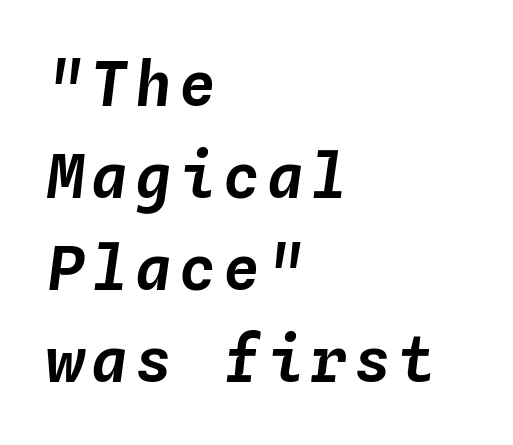
Q: Is the text italic (slanted)? A: Yes, it leans right by about 4 degrees.
Q: Is the text underlined? A: No.
Q: How is the paragraph aligned? A: Left-aligned.
Q: Is the spacing between lines tight, normal or loose? A: Normal.
Q: Width (condensed, normal, or wide)? A: Normal.
Q: Stroke contrast? A: Low.
Q: x-height? A: Medium.
Q: Monospaced? A: Yes.
